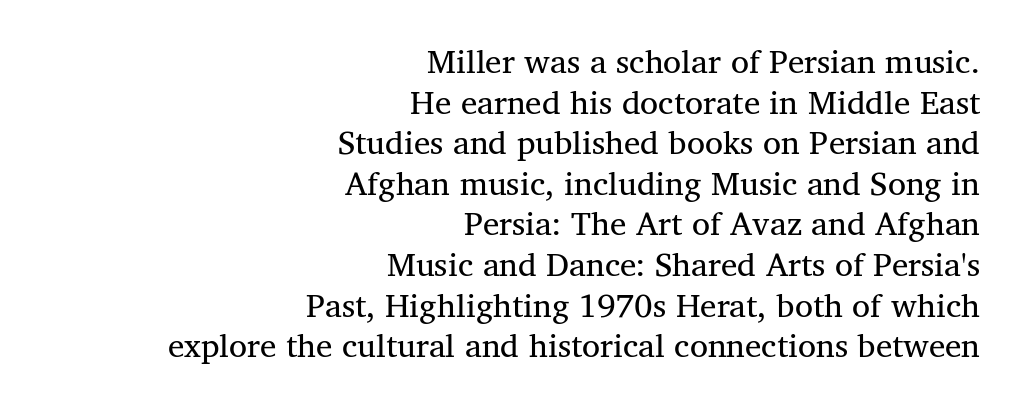
Q: Is the text bold? A: No.
Q: Is the text italic (slanted)? A: No, it is upright.
Q: Is the typeface a serif or a sans-serif typeface? A: Serif.
Q: Is the text underlined? A: No.
Q: How is the paragraph aligned? A: Right-aligned.
Q: Is the spacing between letters normal or unusually wide? A: Normal.
Q: Width (condensed, normal, or wide)? A: Normal.
Q: Stroke contrast? A: Medium.
Q: x-height? A: Medium.
Q: Monospaced? A: No.
